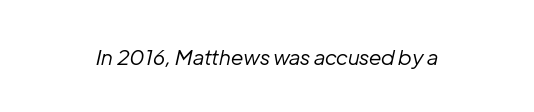
Each word holds together tightly as a unit, with standard inter-letter gaps. Style check: oblique. Lines of text with bare space underneath. Heaviness? Minimal to ordinary, like unemphasized prose.
